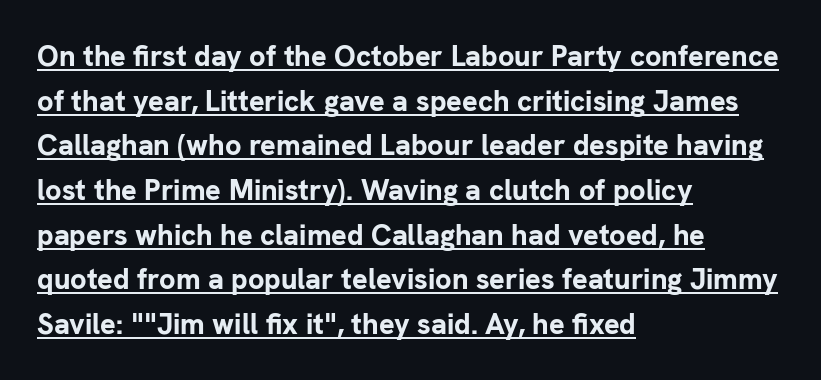
{"serif": "no", "italic": "no", "bold": "yes", "weight": "bold", "width": "normal", "stroke_contrast": "low", "x_height": "medium", "monospaced": "no", "underline": "yes", "align": "left", "line_spacing": "normal", "line_spacing_ratio": 1.54, "letter_spacing": "normal", "letter_spacing_em": 0.0, "glyph_px": 29}
